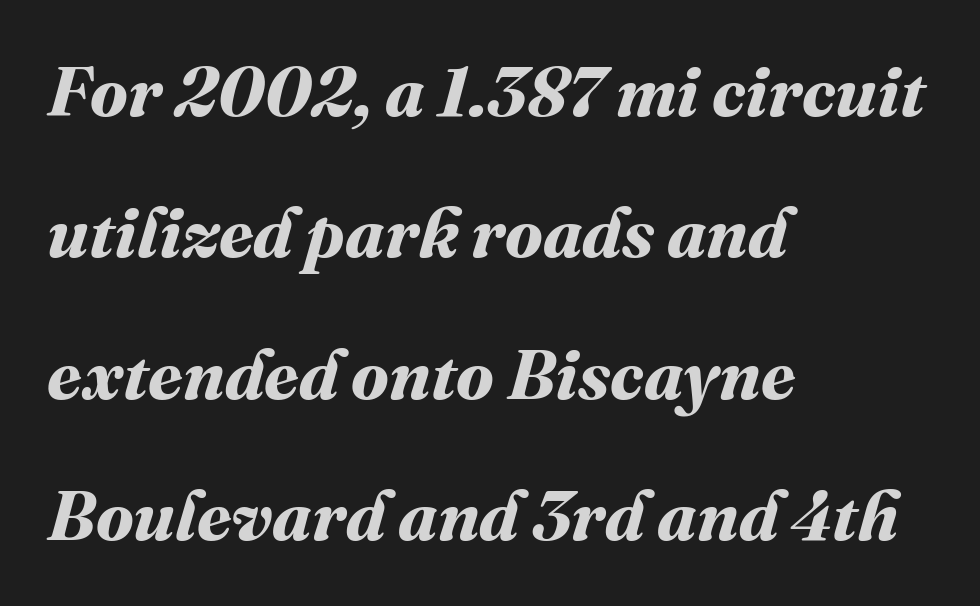
{"bold": "yes", "weight": "bold", "width": "normal", "stroke_contrast": "medium", "x_height": "medium", "monospaced": "no", "underline": "no", "align": "left", "line_spacing": "loose", "line_spacing_ratio": 2.02, "letter_spacing": "normal", "letter_spacing_em": 0.0, "glyph_px": 70}
